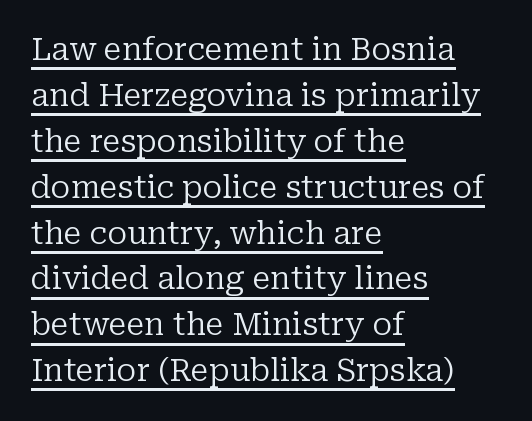
Q: Is the text bold? A: No.
Q: Is the text italic (slanted)? A: No, it is upright.
Q: Is the typeface a serif or a sans-serif typeface? A: Serif.
Q: Is the text underlined? A: Yes.
Q: How is the paragraph aligned? A: Left-aligned.
Q: Is the spacing between letters normal or unusually wide? A: Normal.
Q: Is the spacing between lines tight, normal or loose? A: Normal.
Q: Width (condensed, normal, or wide)? A: Normal.
Q: Stroke contrast? A: Low.
Q: x-height? A: Medium.
Q: Monospaced? A: No.
